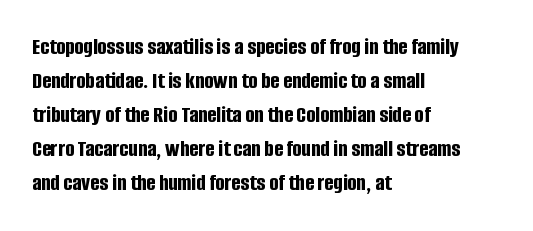
{"italic": "no", "bold": "yes", "underline": "no", "align": "left", "line_spacing": "normal", "line_spacing_ratio": 1.42, "letter_spacing": "normal", "letter_spacing_em": 0.0, "glyph_px": 24}
